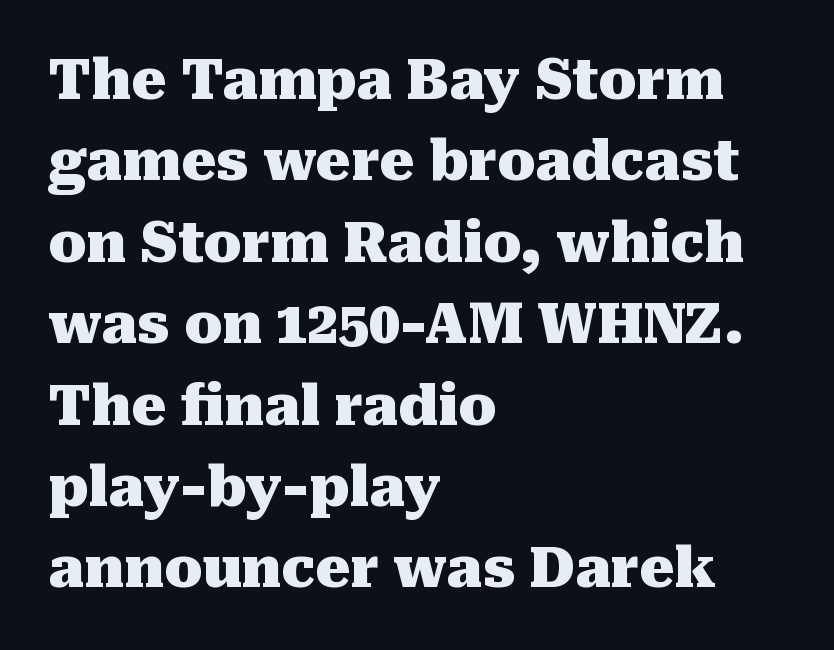
{"serif": "yes", "italic": "no", "bold": "yes", "weight": "heavy", "width": "normal", "stroke_contrast": "medium", "x_height": "medium", "monospaced": "no", "underline": "no", "align": "left", "line_spacing": "normal", "line_spacing_ratio": 1.48, "letter_spacing": "normal", "letter_spacing_em": 0.0, "glyph_px": 55}
